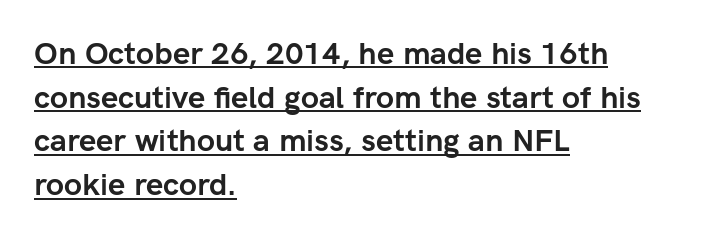
The image shows 31 px semibold sans-serif type, upright; set left-aligned, normal line spacing (1.41x), normal letter spacing, underlined; low stroke contrast and a medium x-height.
